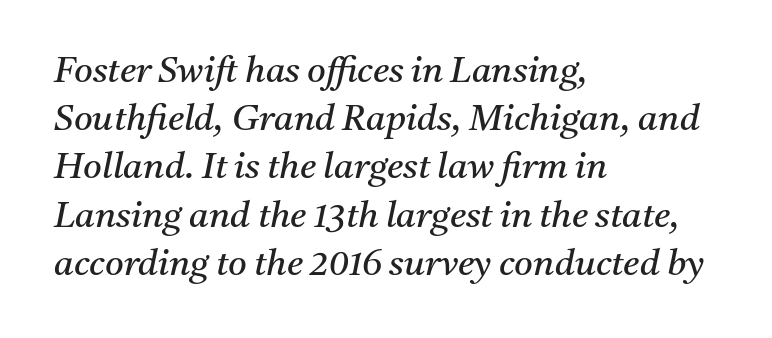
These lines are rendered in a variable-pitch font. The space directly below the letters is spotless. The text block is weighted toward the left margin, trailing off unevenly rightward. Examine the stroke ends and you'll spot serifs. The font sits on the lighter half of the weight spectrum, regular included. Students, observe: this is what conventionally led text looks like.
